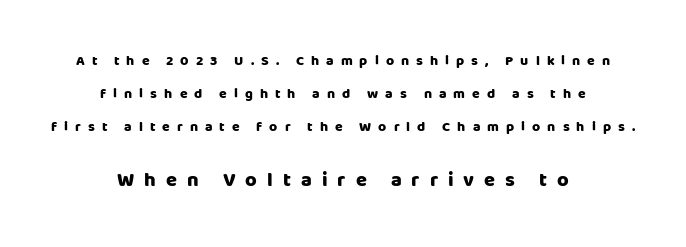
The image shows 20 px bold type, upright; set centered, loose line spacing (2.36x), unusually wide letter spacing (+0.5 em), not underlined; the second (bottom) block is 1.43x larger.
